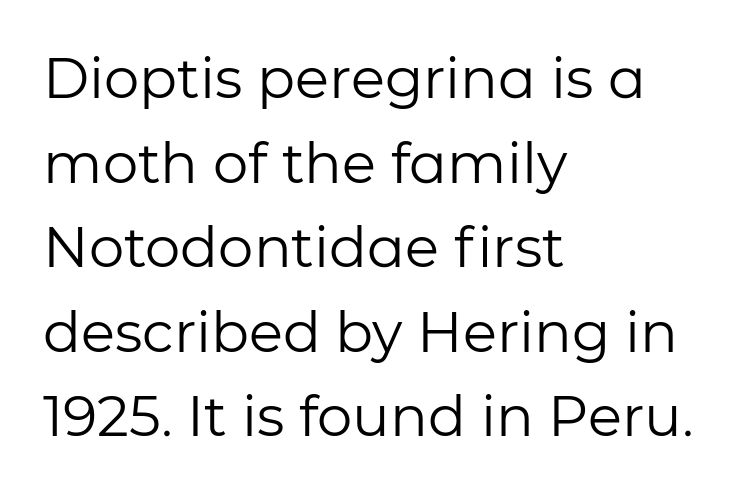
Q: Is the text bold? A: No.
Q: Is the text italic (slanted)? A: No, it is upright.
Q: Is the typeface a serif or a sans-serif typeface? A: Sans-serif.
Q: Is the text underlined? A: No.
Q: How is the paragraph aligned? A: Left-aligned.
Q: Is the spacing between letters normal or unusually wide? A: Normal.
Q: Is the spacing between lines tight, normal or loose? A: Normal.
Q: Width (condensed, normal, or wide)? A: Normal.
Q: Stroke contrast? A: Low.
Q: x-height? A: Medium.
Q: Monospaced? A: No.
